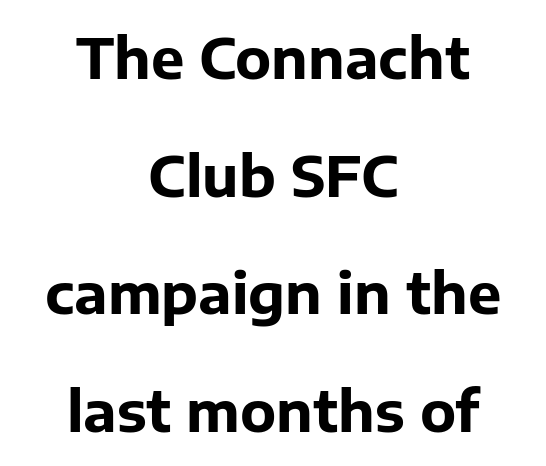
Q: Is the text bold? A: Yes.
Q: Is the text italic (slanted)? A: No, it is upright.
Q: Is the typeface a serif or a sans-serif typeface? A: Sans-serif.
Q: Is the text underlined? A: No.
Q: How is the paragraph aligned? A: Centered.
Q: Is the spacing between letters normal or unusually wide? A: Normal.
Q: Is the spacing between lines tight, normal or loose? A: Loose.
Q: Width (condensed, normal, or wide)? A: Normal.
Q: Stroke contrast? A: Low.
Q: x-height? A: Medium.
Q: Monospaced? A: No.
